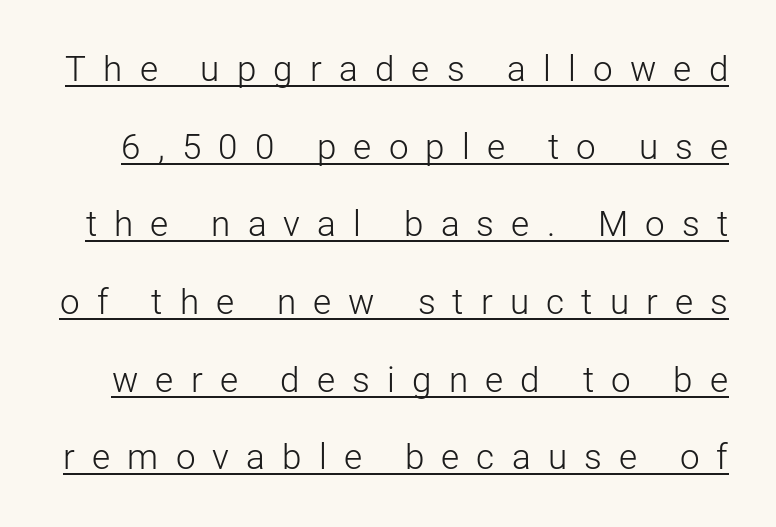
Letterform terminals end flat and unadorned throughout the passage. Here the glyphs are tracked loosely, breaking word shapes into spaced letters. Ink coverage per letter is moderate at most. You can see a thin bar hugging the bottom of the glyphs. Varying glyph widths throughout — classic text-font behaviour.
